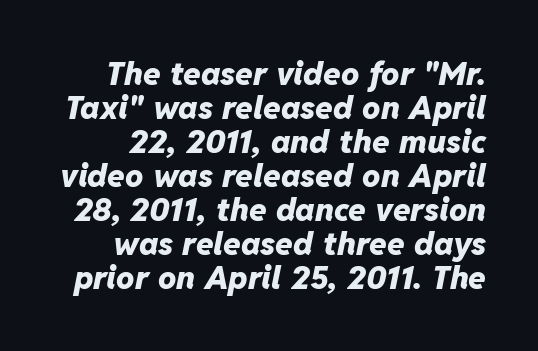
Posture: slanted. Pretty heavy lettering here — definitely bold. No word sits above an underline. The vertical gap from one line to the next is small. Varying glyph widths throughout — classic text-font behaviour.
